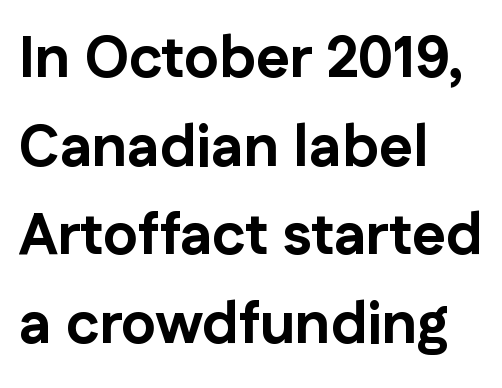
{"serif": "no", "italic": "no", "bold": "yes", "weight": "bold", "width": "normal", "stroke_contrast": "low", "x_height": "medium", "monospaced": "no", "underline": "no", "align": "left", "line_spacing": "normal", "line_spacing_ratio": 1.53, "letter_spacing": "normal", "letter_spacing_em": 0.0, "glyph_px": 58}
